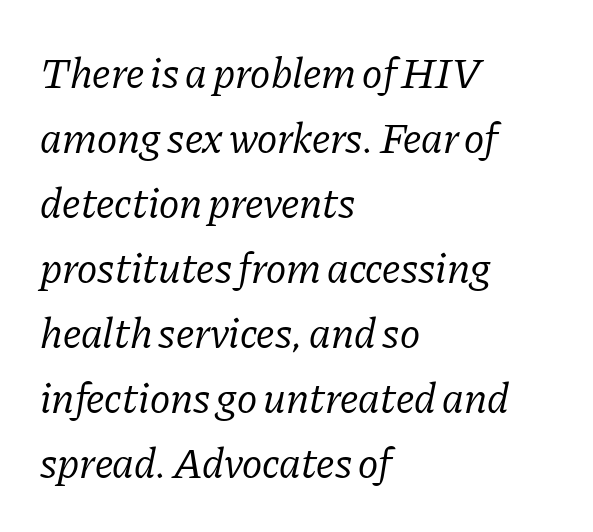
The image shows 43 px regular-weight serif type, italic (leaning right); set left-aligned, normal line spacing (1.51x), normal letter spacing, not underlined; low stroke contrast and a medium x-height.
